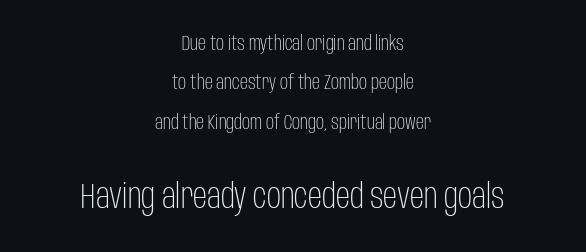
The strokes are not fattened; the text isn't bold. Type style note: lacks serifs. You could not count columns in this text — the font is proportionally spaced. Successive baselines arrive slowly, with a big drop between each. The face used here is rendered with its standard letterfit. Size hierarchy here favors the trailing block over the leading one.
